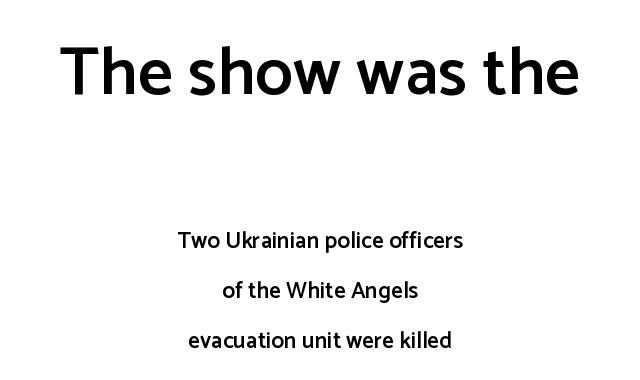
The image shows 68 px semibold sans-serif type, upright; set centered, loose line spacing (2.18x), normal letter spacing, not underlined; the first (top) block is 2.96x larger; low stroke contrast and a medium x-height.
